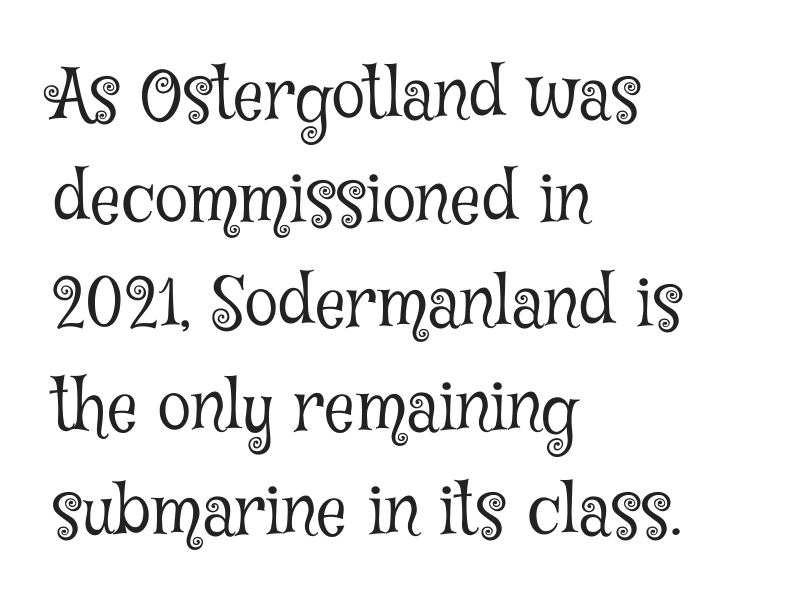
Q: Is the text bold? A: No.
Q: Is the text italic (slanted)? A: No, it is upright.
Q: Is the typeface a serif or a sans-serif typeface? A: Serif.
Q: Is the text underlined? A: No.
Q: How is the paragraph aligned? A: Left-aligned.
Q: Is the spacing between letters normal or unusually wide? A: Normal.
Q: Is the spacing between lines tight, normal or loose? A: Normal.
Q: Width (condensed, normal, or wide)? A: Condensed.
Q: Stroke contrast? A: Low.
Q: x-height? A: Medium.
Q: Monospaced? A: No.
